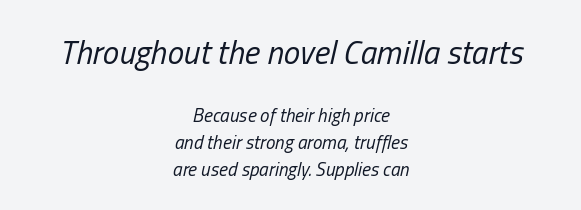
Bold? No — there's no thickening of the strokes. The letters advance in unequal steps, a hallmark of proportional type. Leading: standard. Descender tails drop into unmarked territory. The font's italic variant was chosen for this text.
